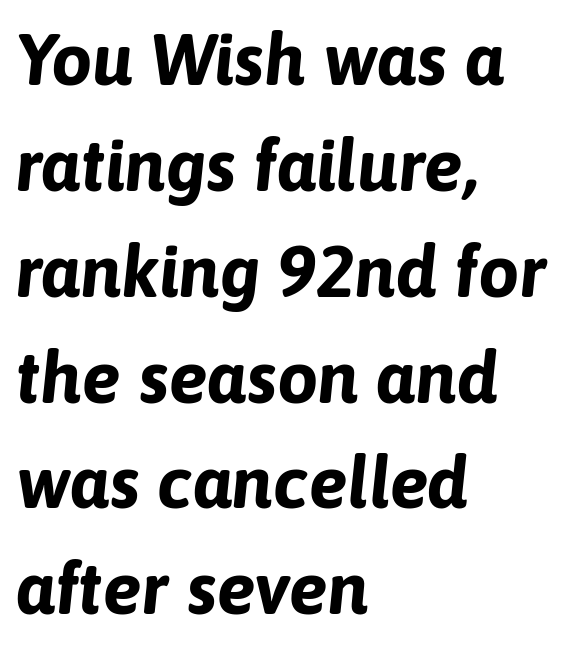
This sample has the flowing, uneven cadence of proportional lettering. The space directly below the letters is spotless. The passage shown leans; its letterforms are oblique. Is there much room between lines? A standard amount, neither cramped nor airy. All the whitespace from short lines collects on the right.
